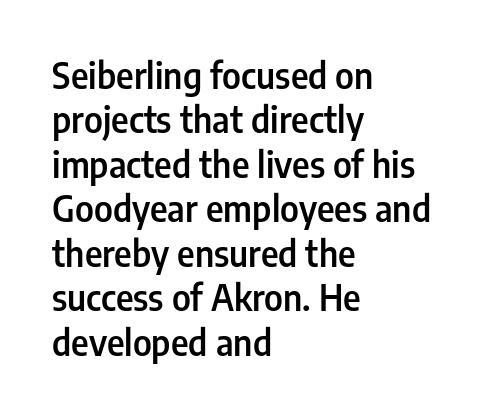
Varying glyph widths throughout — classic text-font behaviour. The typeface chosen for these lines omits serifs. The words here are not underlined. The rendering uses a semibold face; strokes are thickened but not to full bold. Every row of glyphs begins at an identical x-position on the left.
